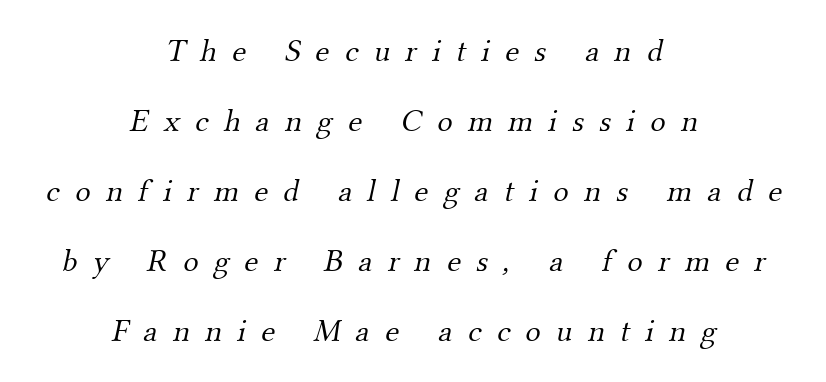
The image shows 32 px light serif type; set centered, loose line spacing (2.19x), unusually wide letter spacing (+0.48 em), not underlined; medium stroke contrast and a small x-height.
